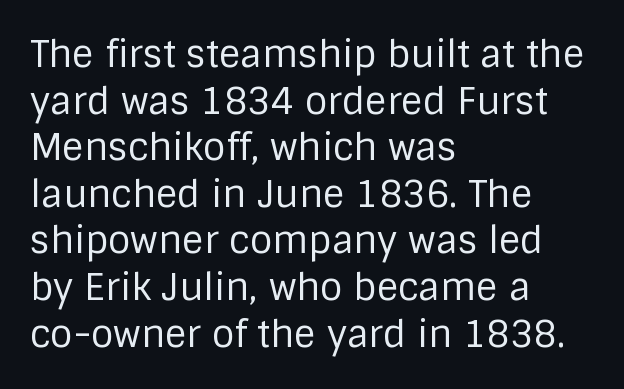
The image shows 37 px regular-weight sans-serif type, upright; set left-aligned, normal line spacing (1.26x), normal letter spacing, not underlined; low stroke contrast and a large x-height.
